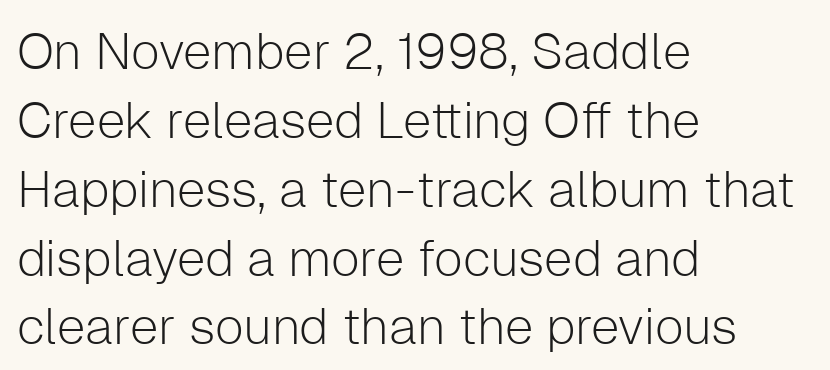
No extra ink here — the face is not bold. Letters rest on an invisible, unmarked baseline. Each letter keeps its own natural width here, so spacing adapts to shape. A typesetter would call this zero additional tracking. The space between consecutive lines is moderate. Typographically, this falls in the sans-serif category.
